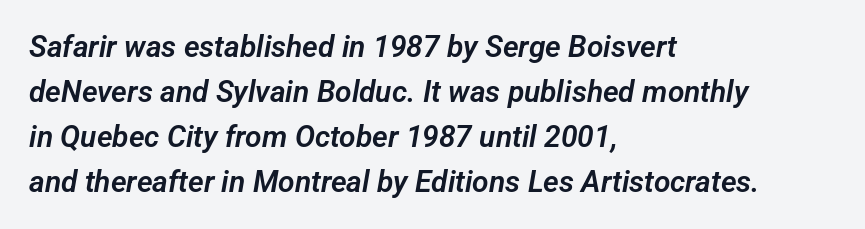
Q: Is the typeface a serif or a sans-serif typeface? A: Sans-serif.
Q: Is the text underlined? A: No.
Q: How is the paragraph aligned? A: Left-aligned.
Q: Is the spacing between letters normal or unusually wide? A: Normal.
Q: Is the spacing between lines tight, normal or loose? A: Normal.
Q: Width (condensed, normal, or wide)? A: Normal.
Q: Stroke contrast? A: Low.
Q: x-height? A: Medium.
Q: Monospaced? A: No.
